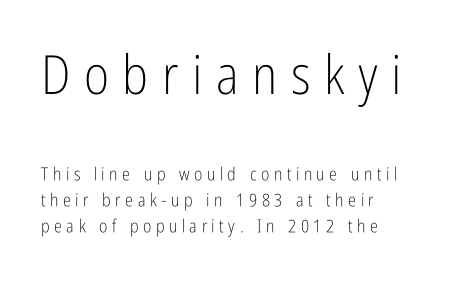
Q: Is the text bold? A: No.
Q: Is the text italic (slanted)? A: No, it is upright.
Q: Is the typeface a serif or a sans-serif typeface? A: Sans-serif.
Q: Is the text underlined? A: No.
Q: How is the paragraph aligned? A: Left-aligned.
Q: Is the spacing between letters normal or unusually wide? A: Unusually wide.
Q: Is the spacing between lines tight, normal or loose? A: Normal.
Q: Which block of text is set in a larger size, the first (top) or the second (bottom)? A: The first (top) one.
Q: Width (condensed, normal, or wide)? A: Condensed.
Q: Stroke contrast? A: Low.
Q: x-height? A: Medium.
Q: Monospaced? A: No.
